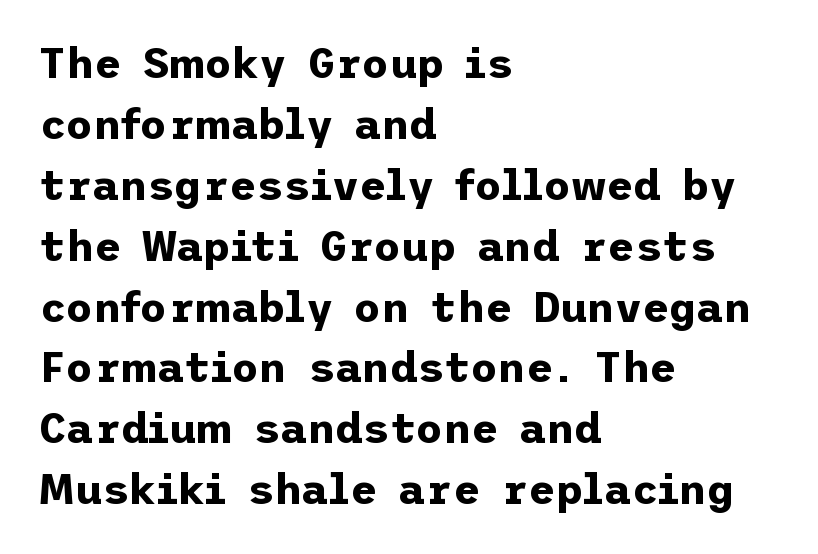
If you drew a ruler down the left edge, every line would touch it. What kind of face is this? One without serifs — a sans. You'd pick this weight for a headline — it's a proper bold. Spacing between characters is what you'd get straight out of the box. Nobody drew a line under any word here. Summary of vertical rhythm: regular, with standard interline spacing.
